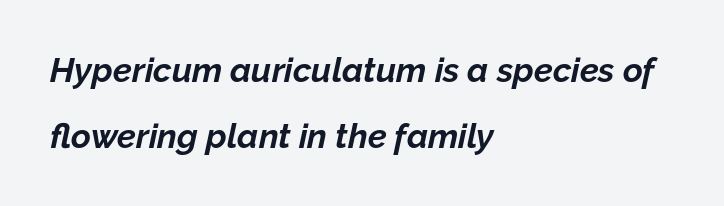
The image shows 34 px bold type, italic (leaning right); set left-aligned, loose line spacing (1.93x), normal letter spacing, not underlined; low stroke contrast and a medium x-height.
